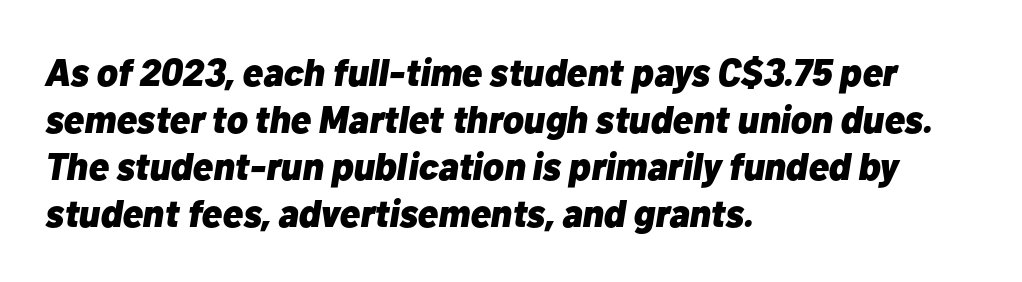
{"italic": "yes", "lean": "right", "slant_degrees": 10, "bold": "yes", "weight": "heavy", "width": "normal", "stroke_contrast": "low", "x_height": "medium", "monospaced": "no", "underline": "no", "align": "left", "line_spacing_ratio": 1.24, "letter_spacing": "normal", "letter_spacing_em": 0.0, "glyph_px": 38}
